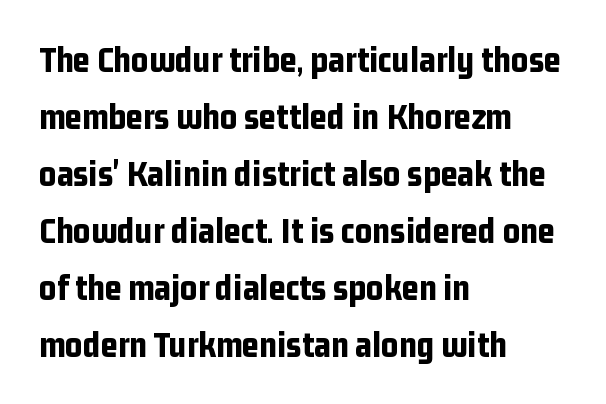
Its strokes are broad and dark, the hallmark of bold type. Is this a sans? Yes — the strokes have no serifs. Is this a fixed-width face? No — the glyphs have proportional, varying widths. These lines stack with their left ends in a neat column. The strip under each line holds only bare page.
